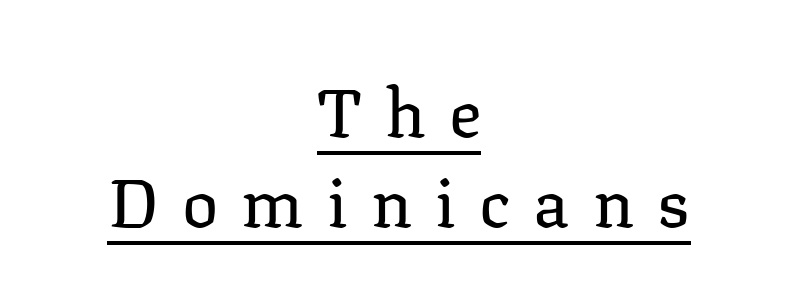
Q: Is the text bold? A: No.
Q: Is the text italic (slanted)? A: No, it is upright.
Q: Is the typeface a serif or a sans-serif typeface? A: Serif.
Q: Is the text underlined? A: Yes.
Q: How is the paragraph aligned? A: Centered.
Q: Is the spacing between letters normal or unusually wide? A: Unusually wide.
Q: Is the spacing between lines tight, normal or loose? A: Normal.
Q: Width (condensed, normal, or wide)? A: Normal.
Q: Stroke contrast? A: Low.
Q: x-height? A: Medium.
Q: Monospaced? A: No.
